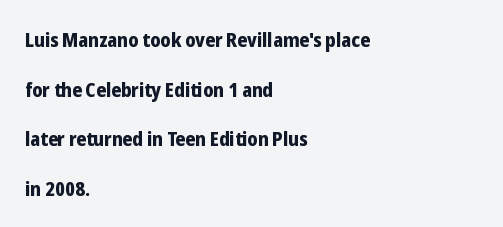
Q: Is the text bold? A: Yes.
Q: Is the text italic (slanted)? A: No, it is upright.
Q: Is the text underlined? A: No.
Q: How is the paragraph aligned? A: Left-aligned.
Q: Is the spacing between letters normal or unusually wide? A: Normal.
Q: Is the spacing between lines tight, normal or loose? A: Loose.
